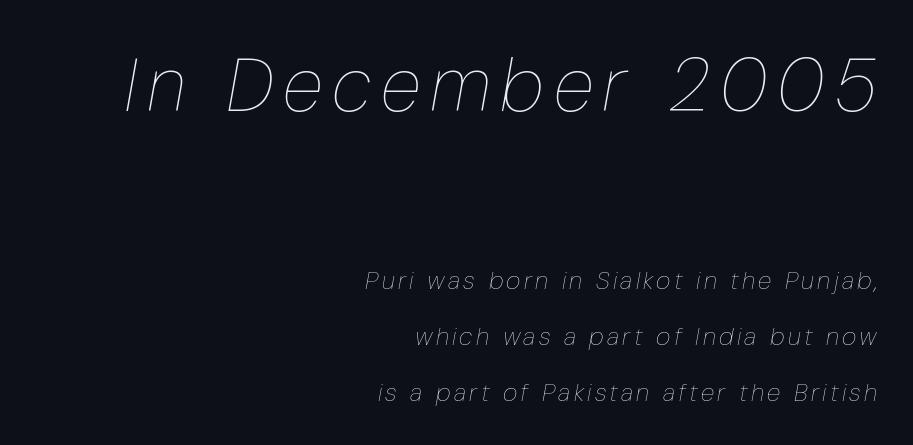
{"italic": "yes", "lean": "right", "slant_degrees": 10, "bold": "no", "weight": "thin", "width": "condensed", "stroke_contrast": "low", "x_height": "medium", "monospaced": "no", "underline": "no", "align": "right", "line_spacing": "loose", "line_spacing_ratio": 2.24, "larger_block": "first", "size_ratio": 3.0, "glyph_px": 75}
